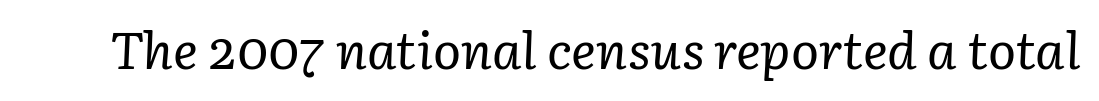
The image shows 52 px regular-weight serif type, italic (leaning right); set normal letter spacing, not underlined; low stroke contrast and a medium x-height.
